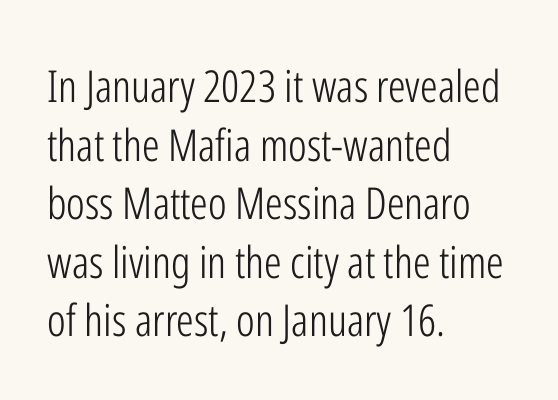
The image shows 44 px light, condensed sans-serif type, upright; set left-aligned, normal line spacing (1.33x), normal letter spacing, not underlined; low stroke contrast and a medium x-height.
